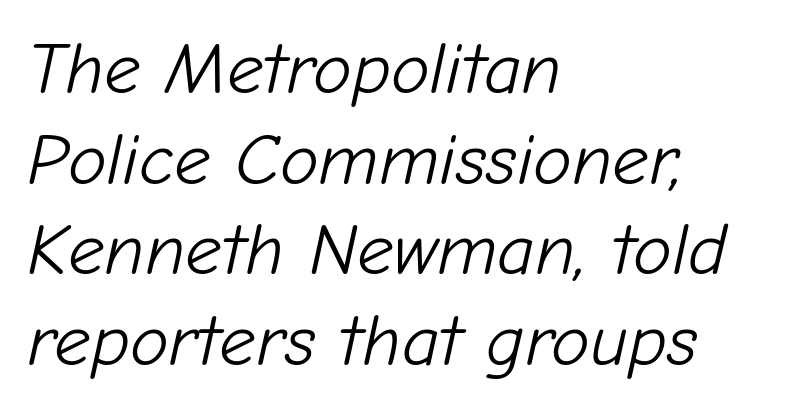
{"italic": "yes", "lean": "right", "slant_degrees": 12, "bold": "no", "weight": "light", "width": "normal", "stroke_contrast": "low", "x_height": "medium", "monospaced": "no", "underline": "no", "align": "left", "line_spacing_ratio": 1.24, "letter_spacing": "normal", "letter_spacing_em": 0.0, "glyph_px": 73}
